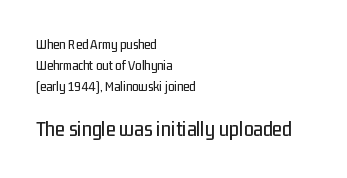
Q: Is the text italic (slanted)? A: No, it is upright.
Q: Is the text underlined? A: No.
Q: How is the paragraph aligned? A: Left-aligned.
Q: Is the spacing between letters normal or unusually wide? A: Normal.
Q: Is the spacing between lines tight, normal or loose? A: Normal.
Q: Which block of text is set in a larger size, the first (top) or the second (bottom)? A: The second (bottom) one.
